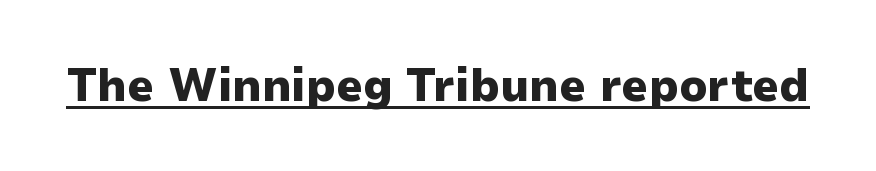
Q: Is the text bold? A: Yes.
Q: Is the text italic (slanted)? A: No, it is upright.
Q: Is the typeface a serif or a sans-serif typeface? A: Sans-serif.
Q: Is the text underlined? A: Yes.
Q: Is the spacing between letters normal or unusually wide? A: Normal.
Q: Width (condensed, normal, or wide)? A: Normal.
Q: Stroke contrast? A: Low.
Q: x-height? A: Medium.
Q: Monospaced? A: No.
